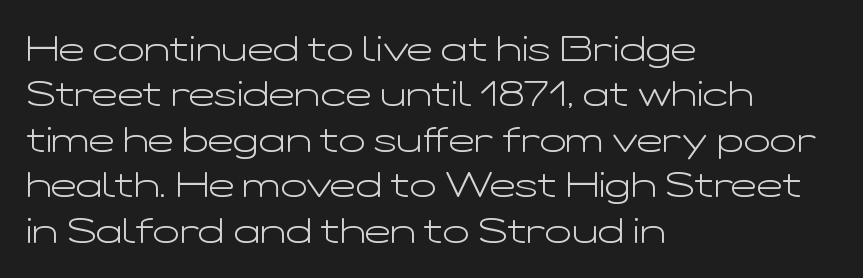
{"serif": "no", "italic": "no", "bold": "no", "weight": "light", "width": "wide", "stroke_contrast": "low", "x_height": "medium", "monospaced": "no", "underline": "no", "align": "left", "line_spacing": "normal", "line_spacing_ratio": 1.3, "letter_spacing": "normal", "letter_spacing_em": 0.0, "glyph_px": 35}
